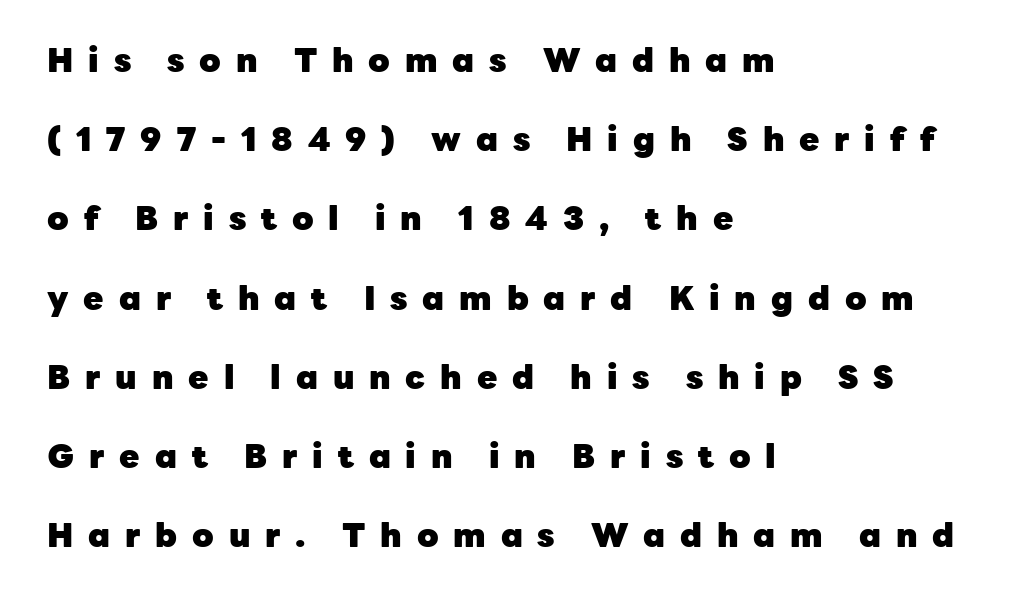
Q: Is the text bold? A: Yes.
Q: Is the text italic (slanted)? A: No, it is upright.
Q: Is the typeface a serif or a sans-serif typeface? A: Sans-serif.
Q: Is the text underlined? A: No.
Q: How is the paragraph aligned? A: Left-aligned.
Q: Is the spacing between letters normal or unusually wide? A: Unusually wide.
Q: Is the spacing between lines tight, normal or loose? A: Loose.
Q: Width (condensed, normal, or wide)? A: Normal.
Q: Stroke contrast? A: Low.
Q: x-height? A: Medium.
Q: Monospaced? A: No.
